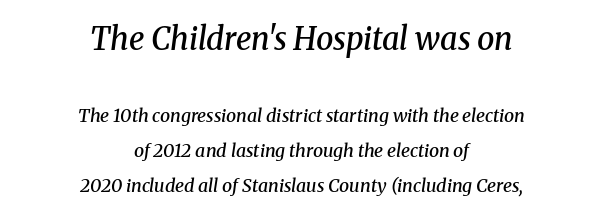
{"serif": "yes", "italic": "yes", "lean": "right", "slant_degrees": 8, "bold": "semi", "weight": "semibold", "width": "normal", "stroke_contrast": "medium", "x_height": "medium", "monospaced": "no", "underline": "no", "align": "center", "line_spacing": "loose", "line_spacing_ratio": 1.94, "letter_spacing": "normal", "letter_spacing_em": 0.0, "larger_block": "first", "size_ratio": 1.72, "glyph_px": 31}
